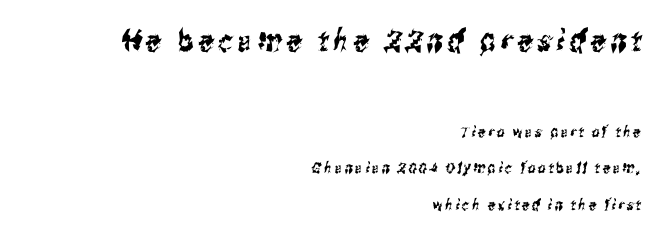
The image shows 30 px condensed sans-serif type; set right-aligned, loose line spacing (2.43x), not underlined; the first (top) block is 2.0x larger; medium stroke contrast and a medium x-height.
